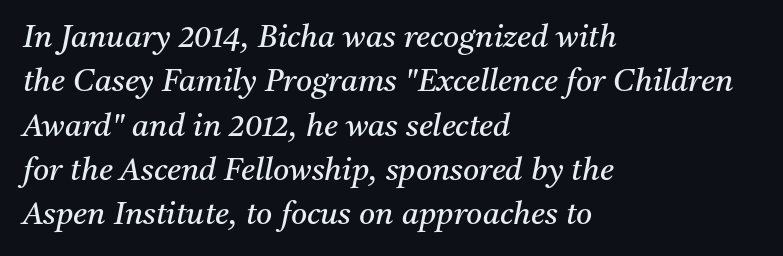
{"serif": "yes", "italic": "yes", "lean": "right", "slant_degrees": 11, "bold": "no", "weight": "regular", "width": "normal", "stroke_contrast": "medium", "x_height": "medium", "monospaced": "no", "underline": "no", "align": "left", "line_spacing": "normal", "line_spacing_ratio": 1.43, "letter_spacing": "normal", "letter_spacing_em": 0.0, "glyph_px": 31}
